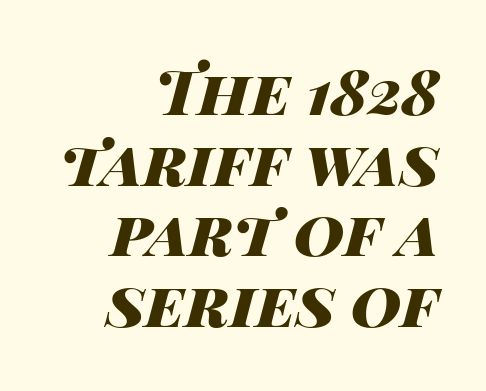
The image shows 62 px heavy, wide type, italic (leaning right); set right-aligned, tight line spacing (1.14x), normal letter spacing, not underlined; high stroke contrast and a large x-height.
